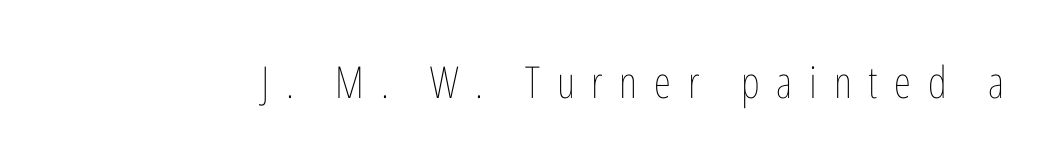
This sample has the flowing, uneven cadence of proportional lettering. The letters look calm and open, with moderate or lighter stems. Tall strokes in this sample are plumb rather than angled. The space beneath each line is pristine and unruled. The type is letterspaced generously, with wide tracking.
